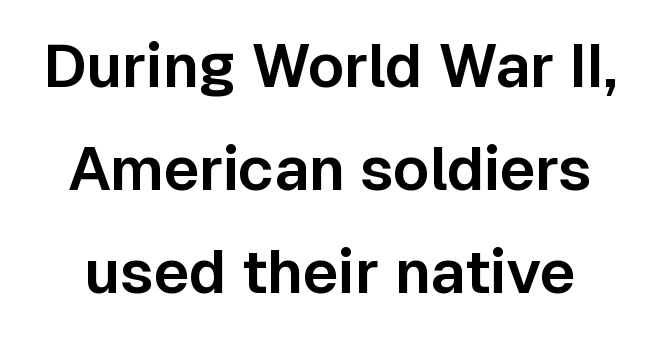
{"serif": "no", "italic": "no", "width": "normal", "stroke_contrast": "low", "x_height": "medium", "monospaced": "no", "underline": "no", "line_spacing": "normal", "line_spacing_ratio": 1.69, "letter_spacing": "normal", "letter_spacing_em": 0.0, "glyph_px": 61}
